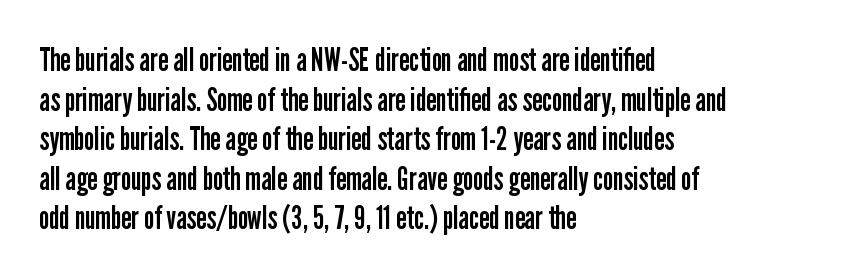
This rendering employs a face without finishing strokes, i.e., a sans-serif. Varying glyph widths throughout — classic text-font behaviour. This reads as an unemphasized weight, regular at the heaviest. Is the letter spacing exaggerated? No — it looks like the ordinary default. Posture: upright roman. Alignment: flush left.
